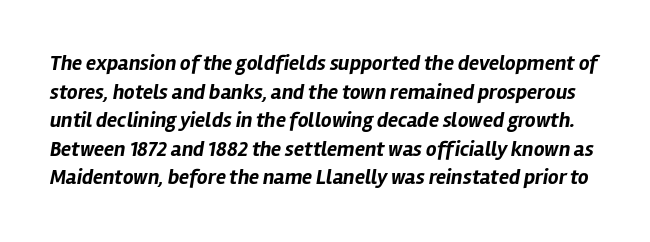
Q: Is the text bold? A: Yes.
Q: Is the text italic (slanted)? A: Yes, it leans right by about 12 degrees.
Q: Is the text underlined? A: No.
Q: Is the spacing between letters normal or unusually wide? A: Normal.
Q: Is the spacing between lines tight, normal or loose? A: Normal.
